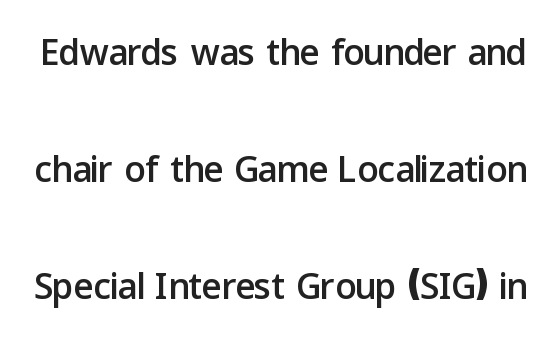
The image shows 53 px sans-serif type, upright; set loose line spacing (2.21x), normal letter spacing, not underlined; low stroke contrast and a medium x-height.
